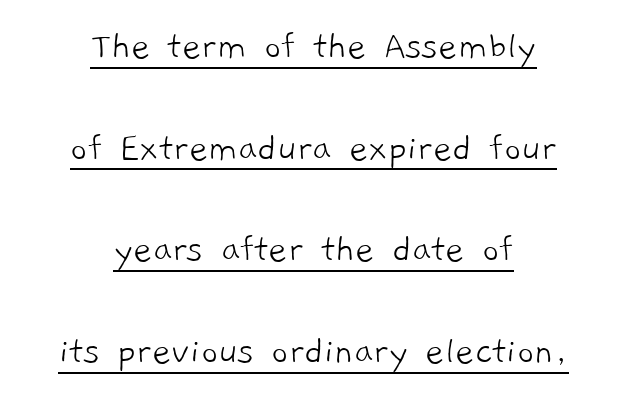
{"serif": "no", "bold": "no", "weight": "light", "width": "normal", "stroke_contrast": "low", "x_height": "medium", "monospaced": "no", "underline": "yes", "align": "center", "line_spacing": "loose", "line_spacing_ratio": 2.48, "letter_spacing": "normal", "letter_spacing_em": 0.0, "glyph_px": 41}
